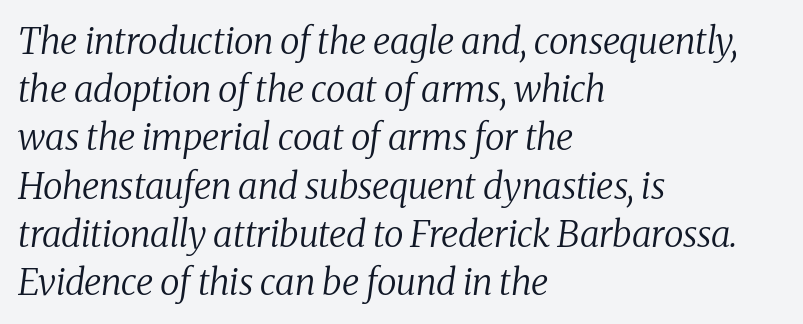
The image shows 36 px regular-weight serif type, italic (leaning right); set left-aligned, normal line spacing (1.34x), normal letter spacing, not underlined; medium stroke contrast and a medium x-height.
